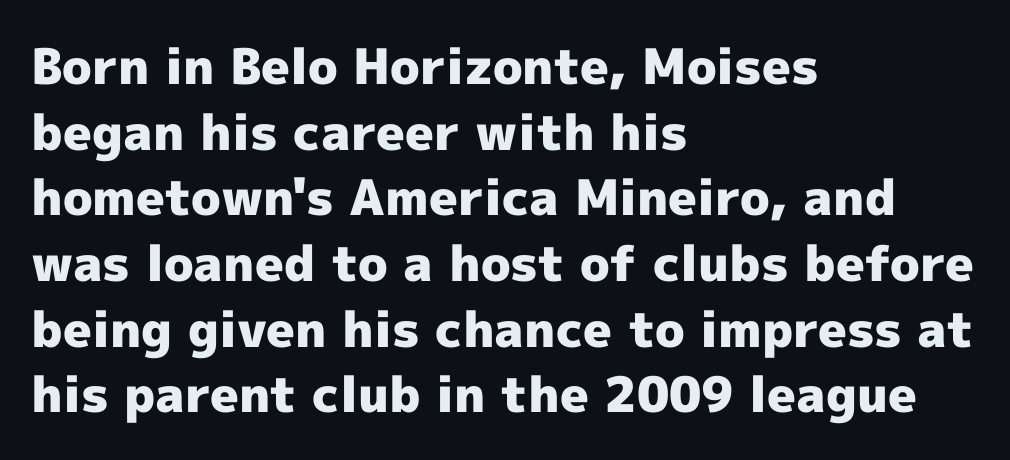
Q: Is the text bold? A: Yes.
Q: Is the text italic (slanted)? A: No, it is upright.
Q: Is the typeface a serif or a sans-serif typeface? A: Sans-serif.
Q: Is the text underlined? A: No.
Q: How is the paragraph aligned? A: Left-aligned.
Q: Is the spacing between letters normal or unusually wide? A: Normal.
Q: Is the spacing between lines tight, normal or loose? A: Normal.
Q: Width (condensed, normal, or wide)? A: Normal.
Q: x-height? A: Medium.
Q: Monospaced? A: No.
